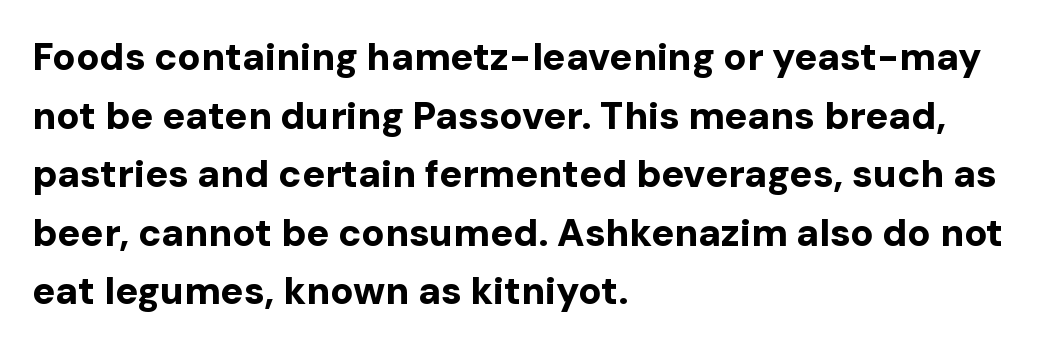
The image shows 38 px bold sans-serif type, upright; set left-aligned, normal line spacing (1.54x), normal letter spacing, not underlined; low stroke contrast and a medium x-height.
